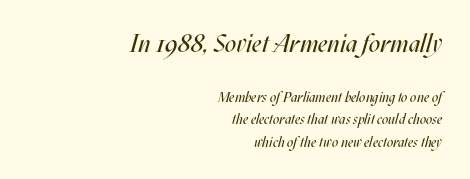
One glance says typical: line gaps are just what's usual. The letterforms sit shoulder to shoulder at normal distance. The earlier block is typeset at a bigger size than the later block. Weight: not bold — regular or lighter. The glyphs look as if they've been sheared to an angle.
